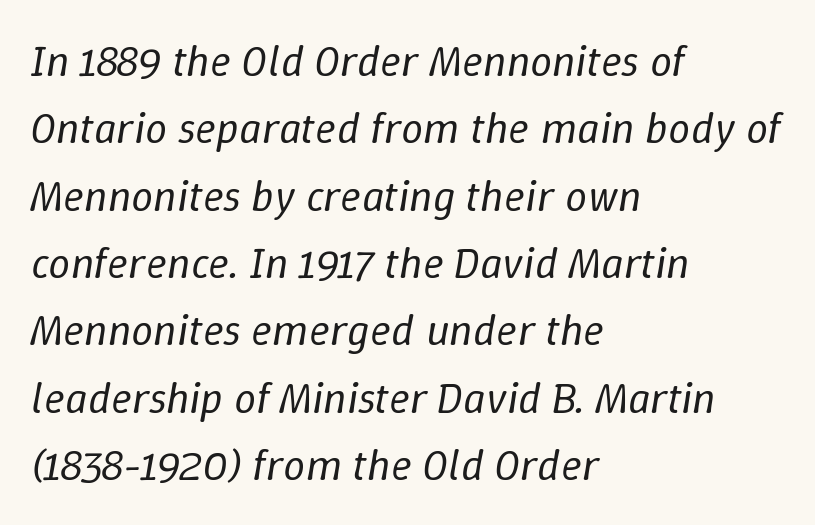
{"italic": "yes", "lean": "right", "slant_degrees": 9, "bold": "no", "weight": "regular", "width": "normal", "stroke_contrast": "low", "x_height": "medium", "monospaced": "no", "underline": "no", "align": "left", "line_spacing": "normal", "line_spacing_ratio": 1.53, "letter_spacing": "normal", "letter_spacing_em": 0.0, "glyph_px": 44}
